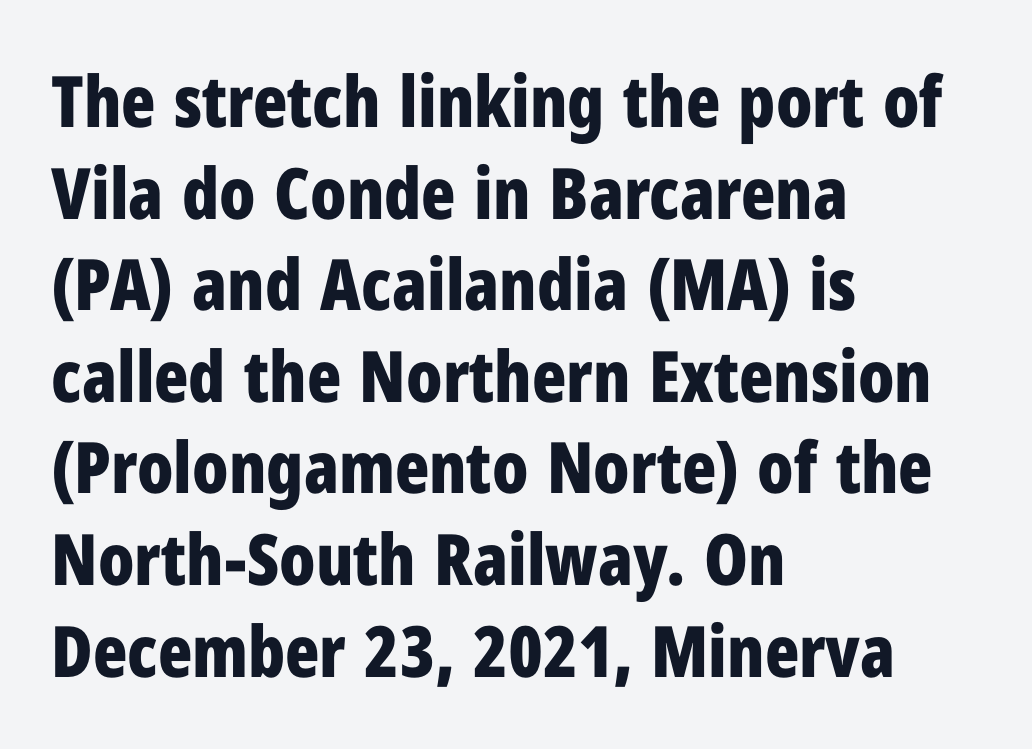
The image shows 71 px bold, condensed sans-serif type, upright; set left-aligned, normal line spacing (1.29x), normal letter spacing, not underlined; low stroke contrast and a medium x-height.
